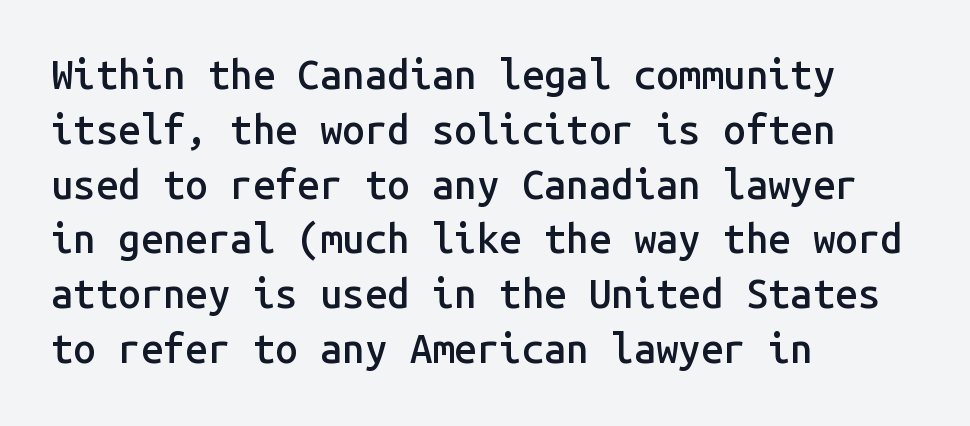
Nope, no serifs anywhere on these letters. Here the glyphs are tracked normally, forming tight word shapes. Beneath every word, the page is bare. Does the leading feel generous? No, just average. Italic: no, the glyphs are upright roman.
